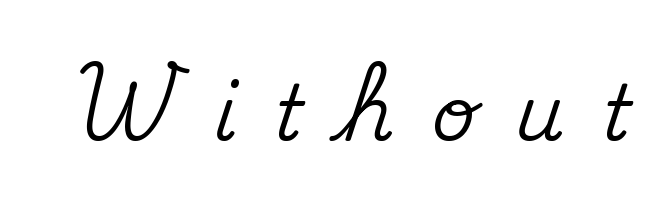
The image shows 77 px serif type; set unusually wide letter spacing (+0.49 em), not underlined; medium stroke contrast and a small x-height.
